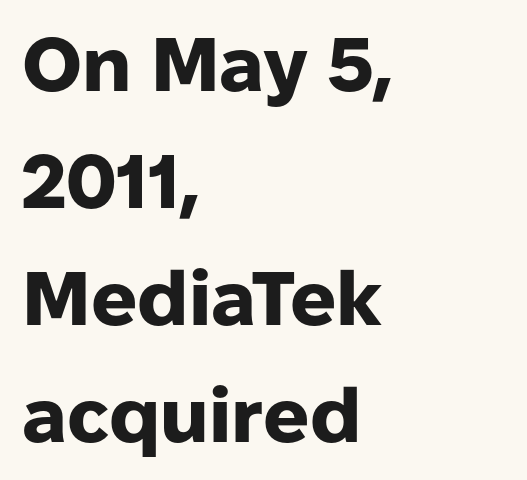
The image shows 76 px heavy sans-serif type, upright; set left-aligned, normal line spacing (1.54x), normal letter spacing, not underlined; low stroke contrast and a medium x-height.
